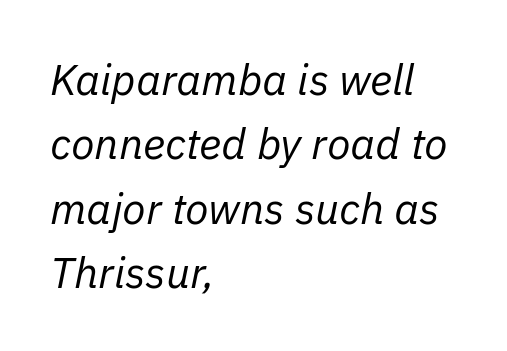
Q: Is the text bold? A: No.
Q: Is the text italic (slanted)? A: Yes, it leans right by about 11 degrees.
Q: Is the text underlined? A: No.
Q: How is the paragraph aligned? A: Left-aligned.
Q: Is the spacing between letters normal or unusually wide? A: Normal.
Q: Is the spacing between lines tight, normal or loose? A: Normal.
Q: Width (condensed, normal, or wide)? A: Normal.
Q: Stroke contrast? A: Low.
Q: x-height? A: Medium.
Q: Monospaced? A: No.
